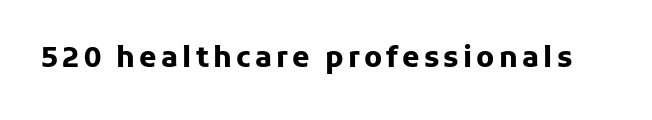
A clean baseline with only descenders dipping below it. Every letter is thick-stroked: bold, no question. Every stem runs plumb, perpendicular to the baseline. Typographically, this falls in the sans-serif category.
